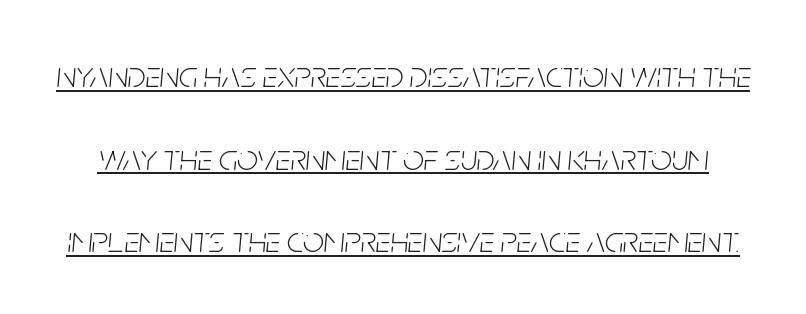
{"italic": "yes", "lean": "right", "slant_degrees": 5, "bold": "no", "weight": "light", "width": "condensed", "stroke_contrast": "low", "x_height": "large", "monospaced": "no", "underline": "yes", "line_spacing": "loose", "line_spacing_ratio": 2.23, "letter_spacing": "normal", "letter_spacing_em": 0.0, "glyph_px": 37}
